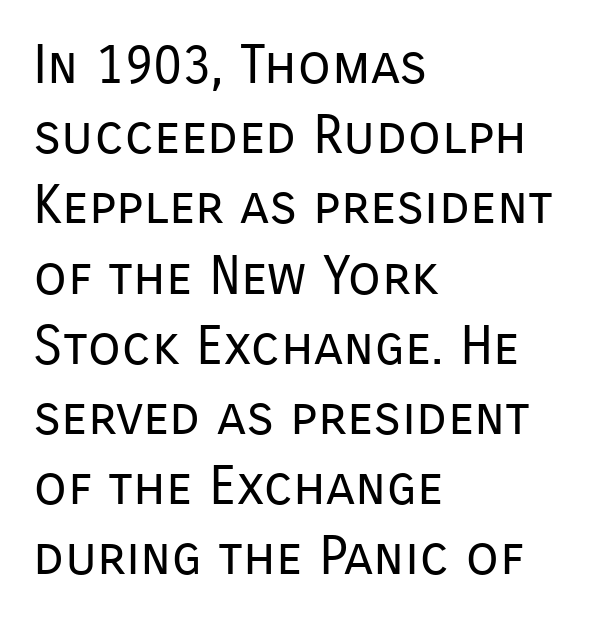
{"serif": "no", "italic": "no", "bold": "no", "weight": "regular", "width": "normal", "stroke_contrast": "low", "x_height": "medium", "monospaced": "no", "underline": "no", "align": "left", "line_spacing": "normal", "line_spacing_ratio": 1.3, "letter_spacing": "normal", "letter_spacing_em": 0.0, "glyph_px": 54}
